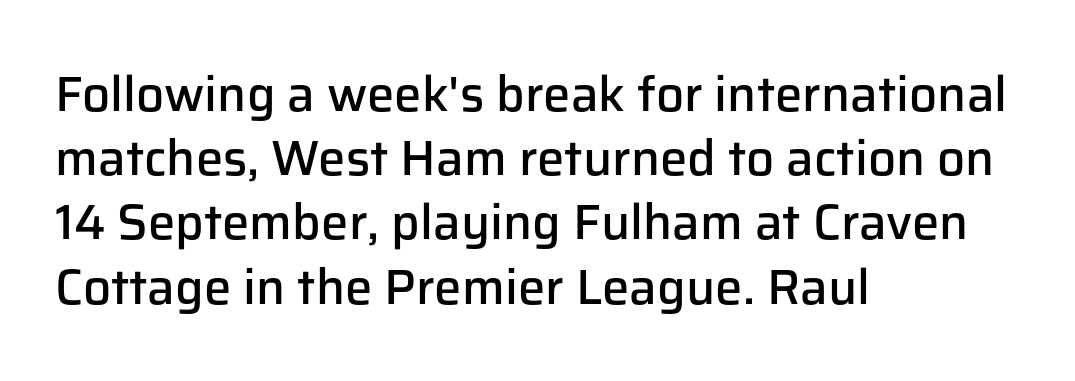
The image shows 49 px semibold sans-serif type, upright; set left-aligned, normal line spacing (1.31x), normal letter spacing, not underlined; low stroke contrast and a medium x-height.
